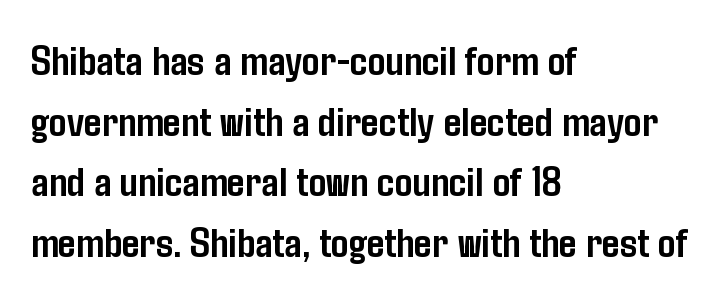
Q: Is the text bold? A: Yes.
Q: Is the text italic (slanted)? A: No, it is upright.
Q: Is the typeface a serif or a sans-serif typeface? A: Sans-serif.
Q: Is the text underlined? A: No.
Q: How is the paragraph aligned? A: Left-aligned.
Q: Is the spacing between letters normal or unusually wide? A: Normal.
Q: Is the spacing between lines tight, normal or loose? A: Normal.
Q: Width (condensed, normal, or wide)? A: Condensed.
Q: Stroke contrast? A: Low.
Q: x-height? A: Medium.
Q: Monospaced? A: No.
